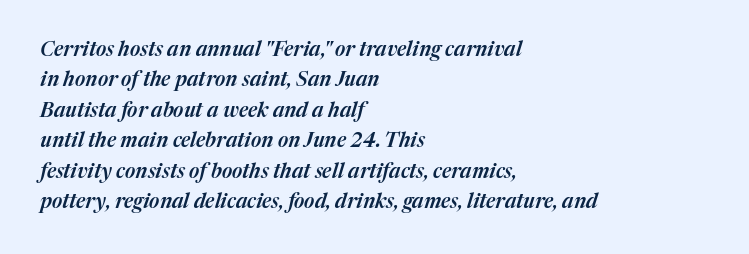
Q: Is the text italic (slanted)? A: Yes, it leans right by about 17 degrees.
Q: Is the text underlined? A: No.
Q: How is the paragraph aligned? A: Left-aligned.
Q: Is the spacing between letters normal or unusually wide? A: Normal.
Q: Is the spacing between lines tight, normal or loose? A: Normal.
